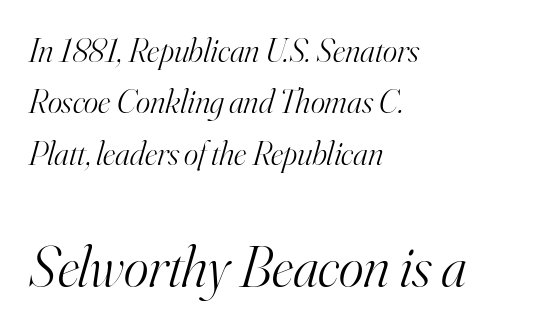
Q: Is the text bold? A: No.
Q: Is the text italic (slanted)? A: Yes, it leans right by about 16 degrees.
Q: Is the typeface a serif or a sans-serif typeface? A: Serif.
Q: Is the text underlined? A: No.
Q: How is the paragraph aligned? A: Left-aligned.
Q: Is the spacing between letters normal or unusually wide? A: Normal.
Q: Is the spacing between lines tight, normal or loose? A: Normal.
Q: Which block of text is set in a larger size, the first (top) or the second (bottom)? A: The second (bottom) one.
Q: Width (condensed, normal, or wide)? A: Normal.
Q: Stroke contrast? A: High.
Q: x-height? A: Small.
Q: Monospaced? A: No.
